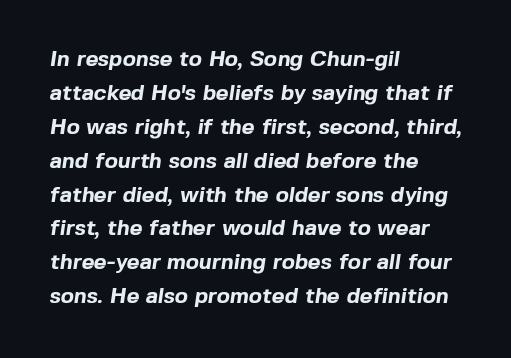
{"bold": "yes", "underline": "no", "align": "left", "line_spacing": "normal", "line_spacing_ratio": 1.54, "letter_spacing": "normal", "letter_spacing_em": 0.0, "glyph_px": 22}
